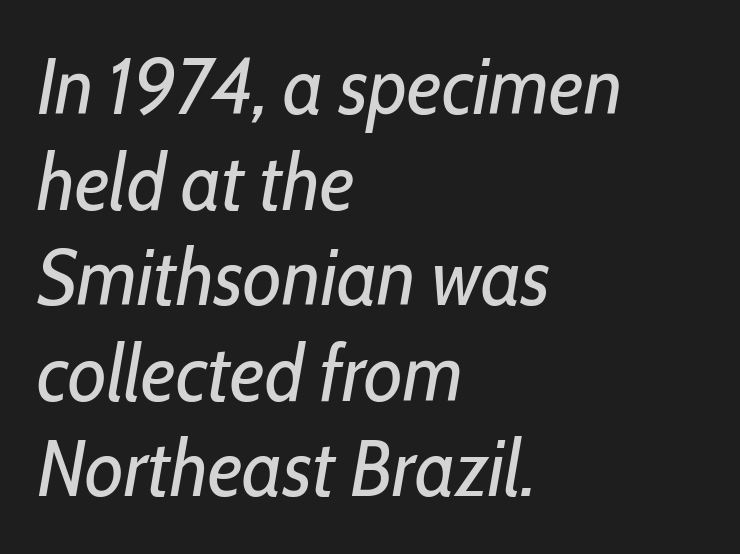
Observe the lean: these are italic letterforms. These lines keep a tight, regular rhythm from letter to letter. This rendering uses left alignment, leaving the right contour irregular. Stroke mass is kept to a normal reading level or below. Each letter keeps its own natural width here, so spacing adapts to shape.
